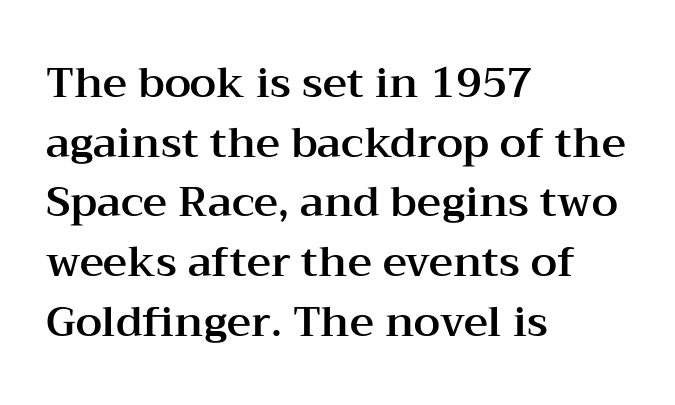
The image shows 42 px wide serif type, upright; set left-aligned, normal line spacing (1.42x), normal letter spacing, not underlined; medium stroke contrast and a medium x-height.
